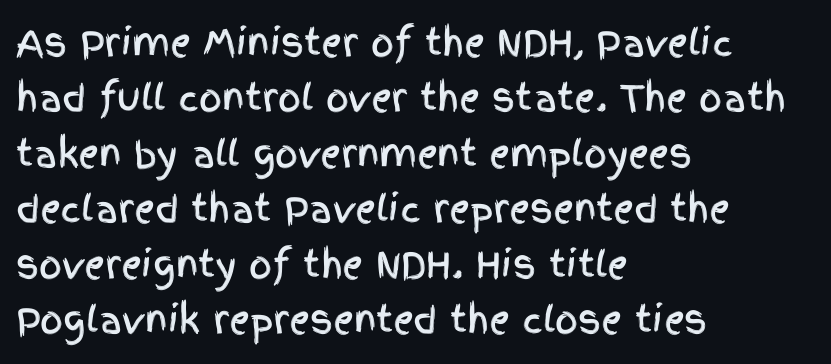
{"serif": "no", "italic": "no", "width": "condensed", "x_height": "large", "monospaced": "no", "underline": "no", "align": "left", "line_spacing": "normal", "line_spacing_ratio": 1.54, "letter_spacing": "normal", "letter_spacing_em": 0.0, "glyph_px": 36}
